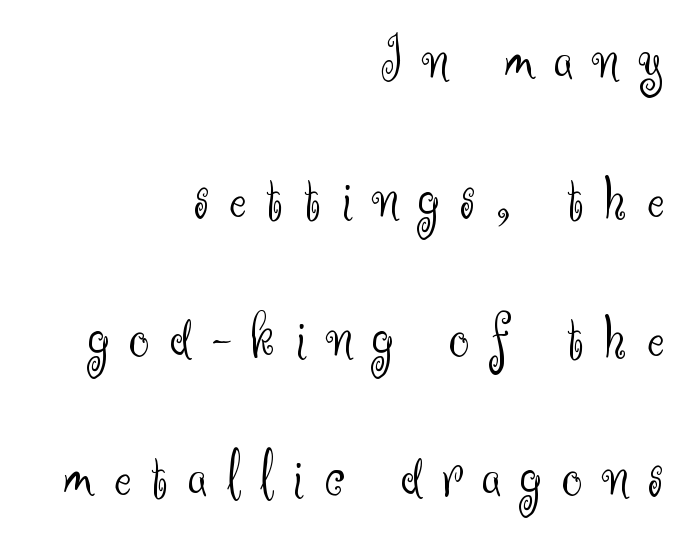
{"serif": "no", "italic": "no", "bold": "no", "weight": "light", "width": "normal", "stroke_contrast": "medium", "x_height": "small", "monospaced": "no", "underline": "no", "align": "right", "line_spacing": "loose", "line_spacing_ratio": 2.17, "letter_spacing": "wide", "letter_spacing_em": 0.31, "glyph_px": 64}
